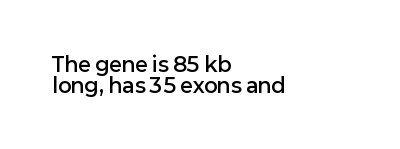
{"italic": "no", "bold": "semi", "underline": "no", "align": "left", "line_spacing": "tight", "line_spacing_ratio": 1.03, "letter_spacing": "normal", "letter_spacing_em": 0.0, "glyph_px": 20}
